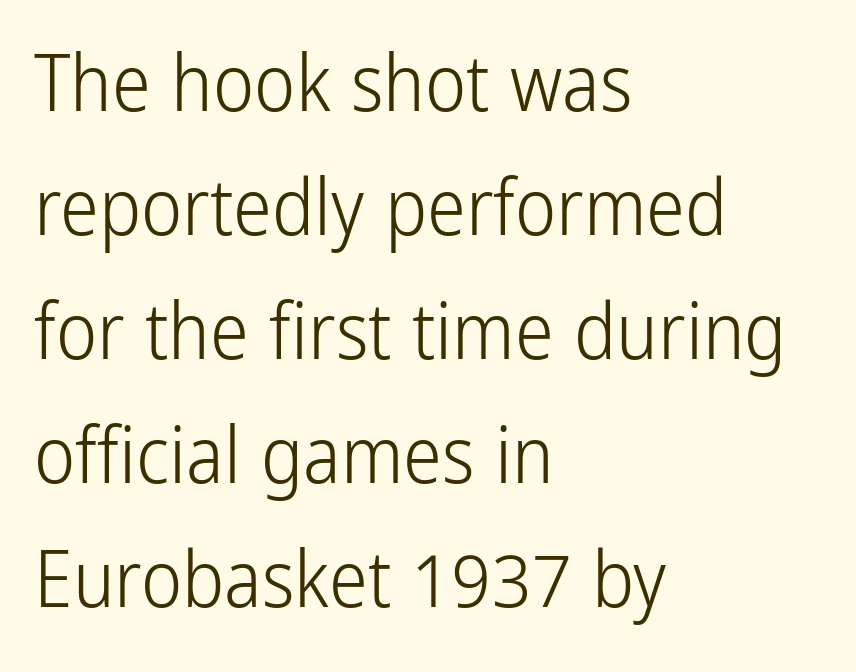
{"serif": "no", "italic": "no", "bold": "no", "weight": "light", "width": "condensed", "stroke_contrast": "low", "x_height": "medium", "monospaced": "no", "underline": "no", "align": "left", "line_spacing": "normal", "line_spacing_ratio": 1.59, "letter_spacing": "normal", "letter_spacing_em": 0.0, "glyph_px": 78}
